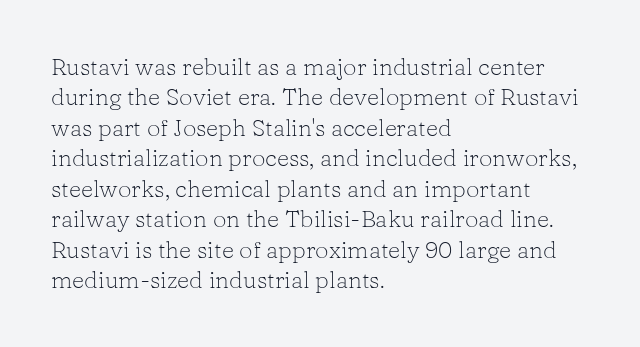
The image shows 24 px text type, upright; set left-aligned, normal line spacing (1.27x), normal letter spacing, not underlined.
